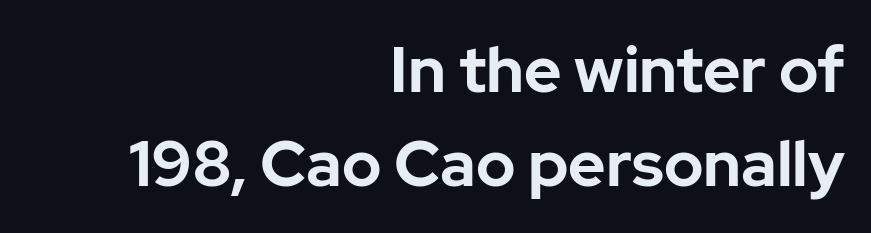
The image shows 64 px bold sans-serif type, upright; set right-aligned, normal line spacing (1.47x), normal letter spacing, not underlined; low stroke contrast and a medium x-height.
